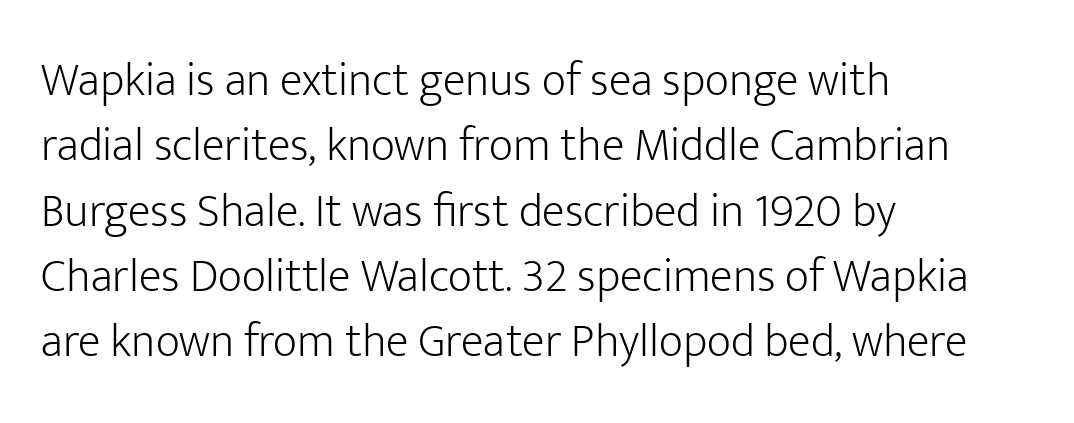
The image shows 47 px light sans-serif type, upright; set left-aligned, normal line spacing (1.39x), normal letter spacing, not underlined; low stroke contrast and a medium x-height.
